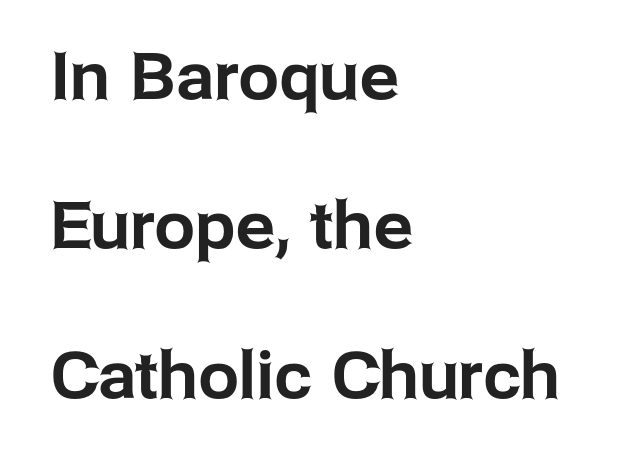
The image shows 65 px sans-serif type, upright; set left-aligned, loose line spacing (2.3x), normal letter spacing, not underlined; low stroke contrast and a medium x-height.
